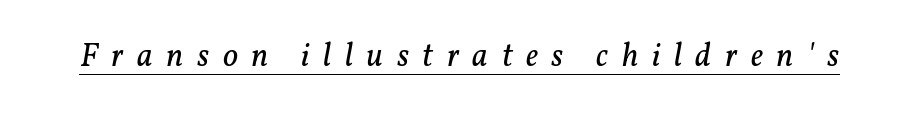
{"serif": "yes", "italic": "yes", "lean": "right", "slant_degrees": 11, "bold": "no", "weight": "regular", "width": "normal", "stroke_contrast": "low", "x_height": "medium", "monospaced": "no", "underline": "yes", "letter_spacing": "wide", "letter_spacing_em": 0.41, "glyph_px": 33}
